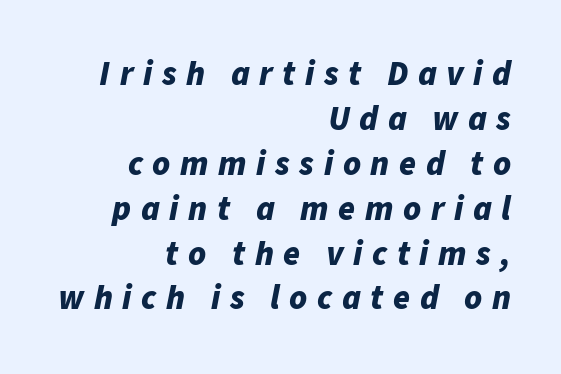
{"italic": "yes", "lean": "right", "slant_degrees": 11, "bold": "yes", "weight": "bold", "width": "normal", "stroke_contrast": "low", "x_height": "medium", "monospaced": "no", "underline": "no", "align": "right", "line_spacing": "normal", "line_spacing_ratio": 1.32, "letter_spacing": "wide", "letter_spacing_em": 0.28, "glyph_px": 34}
